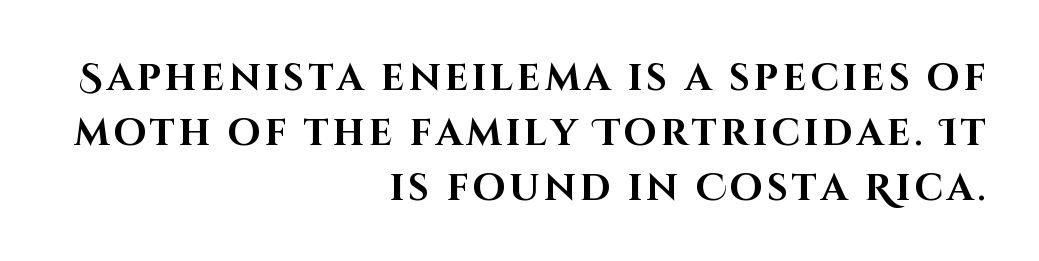
Q: Is the text bold? A: Yes.
Q: Is the text italic (slanted)? A: No, it is upright.
Q: Is the typeface a serif or a sans-serif typeface? A: Sans-serif.
Q: Is the text underlined? A: No.
Q: How is the paragraph aligned? A: Right-aligned.
Q: Is the spacing between lines tight, normal or loose? A: Normal.
Q: Width (condensed, normal, or wide)? A: Normal.
Q: Stroke contrast? A: High.
Q: x-height? A: Large.
Q: Monospaced? A: No.
